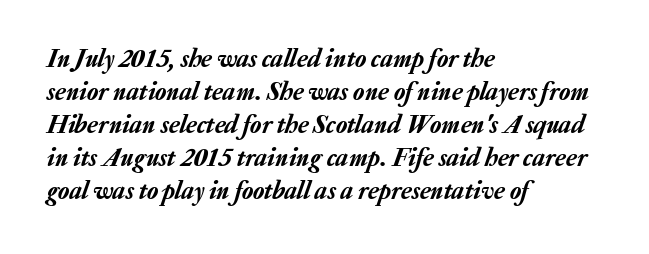
Q: Is the text italic (slanted)? A: Yes, it leans right by about 20 degrees.
Q: Is the text underlined? A: No.
Q: How is the paragraph aligned? A: Left-aligned.
Q: Is the spacing between letters normal or unusually wide? A: Normal.
Q: Is the spacing between lines tight, normal or loose? A: Normal.
